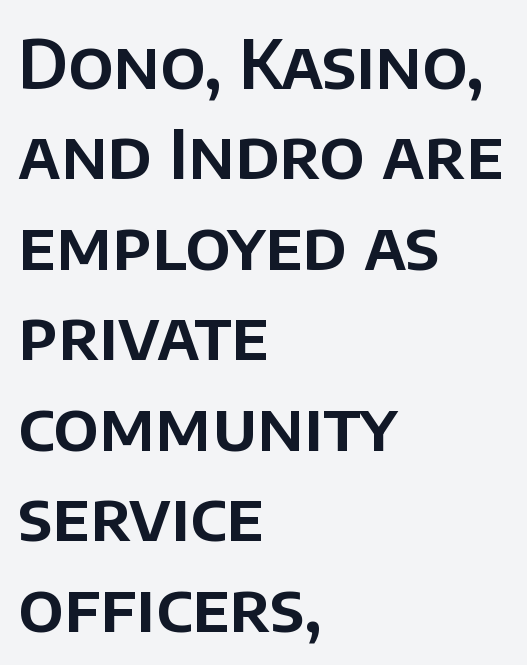
Horizontal bands of white between lines are of average thickness. The rendering uses natural spacing where letterforms have individual widths. Bare-footed words on every line. Left-aligned paragraph, ragged on the right.
